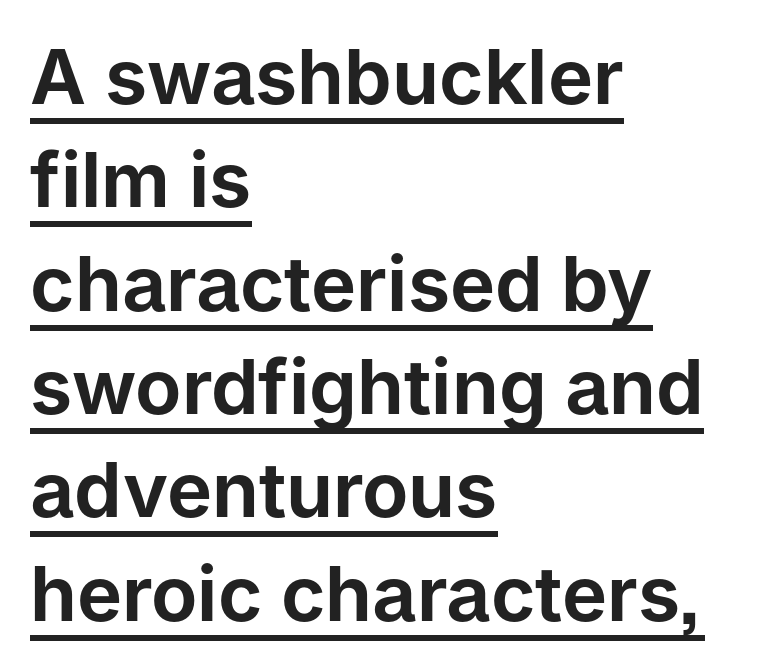
Horizontal alignment here is leftward, the default for most running prose. The passage shown has conventional tracking throughout. Evenly set lines give the paragraph a standard silhouette. Type style note: lacks serifs. In terms of posture, this sample is upright.
